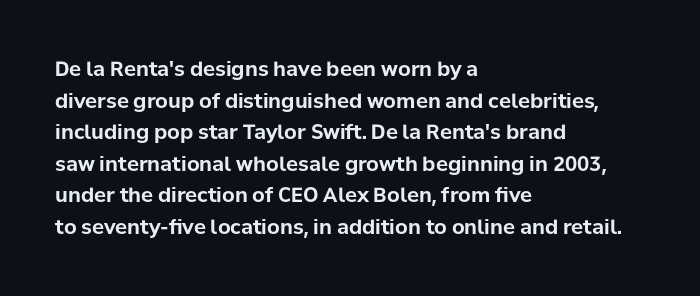
If you drew a line through each stem, it would be perfectly vertical. Nobody drew a line under any word here. A full-strength bold gives these letters their thick strokes. Honestly, the letter spacing is just normal — you wouldn't notice it. Left-aligned paragraph, ragged on the right.
